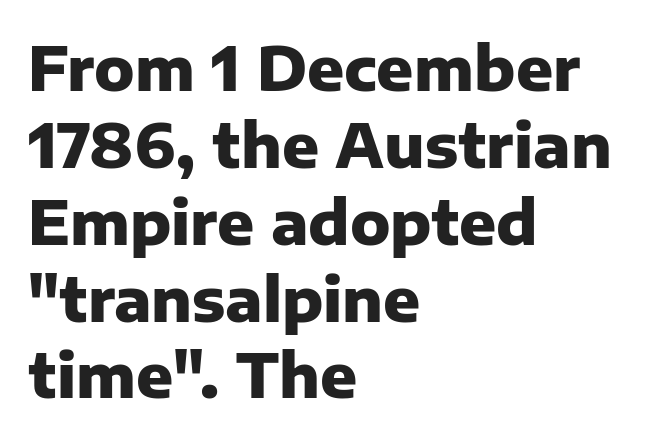
Words float on clear page, feet unadorned. Does the weight exceed regular? Yes, all the way to bold. What kind of face is this? One without serifs — a sans. These lines keep a tight, regular rhythm from letter to letter.
